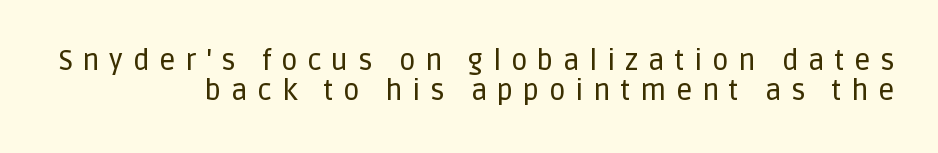
{"serif": "no", "italic": "no", "width": "normal", "stroke_contrast": "low", "x_height": "large", "monospaced": "no", "underline": "no", "align": "right", "line_spacing": "tight", "line_spacing_ratio": 1.07, "letter_spacing": "wide", "letter_spacing_em": 0.35, "glyph_px": 28}
